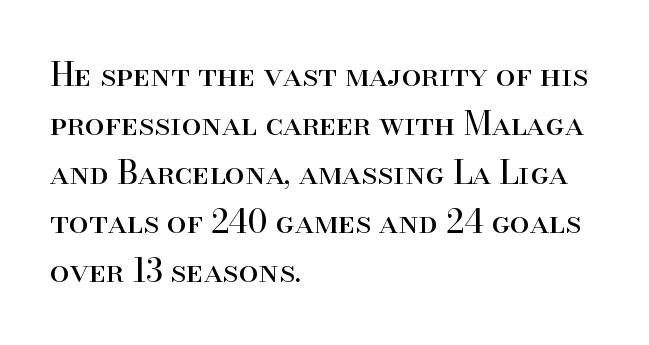
In terms of letterform style, serifs are clearly present. Quick note: underline off. The space between consecutive lines is moderate. Where is the straight margin? On the left.
